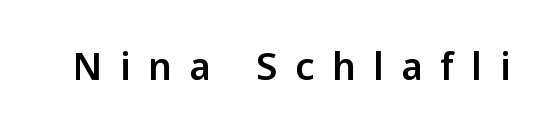
{"serif": "no", "italic": "no", "width": "normal", "stroke_contrast": "low", "x_height": "medium", "monospaced": "no", "underline": "no", "letter_spacing": "wide", "letter_spacing_em": 0.48, "glyph_px": 37}
